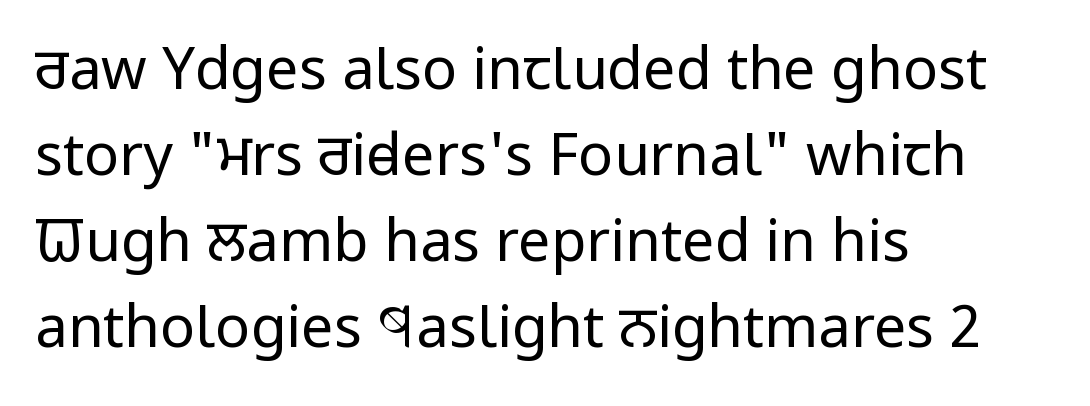
The image shows 58 px regular-weight, condensed sans-serif type, upright; set left-aligned, normal line spacing (1.48x), normal letter spacing, not underlined; low stroke contrast and a large x-height.
